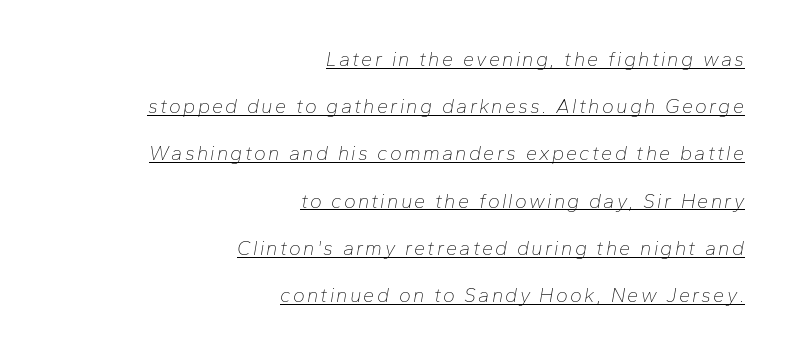
{"italic": "yes", "lean": "right", "slant_degrees": 10, "bold": "no", "underline": "yes", "align": "right", "line_spacing": "loose", "line_spacing_ratio": 2.36, "glyph_px": 20}
